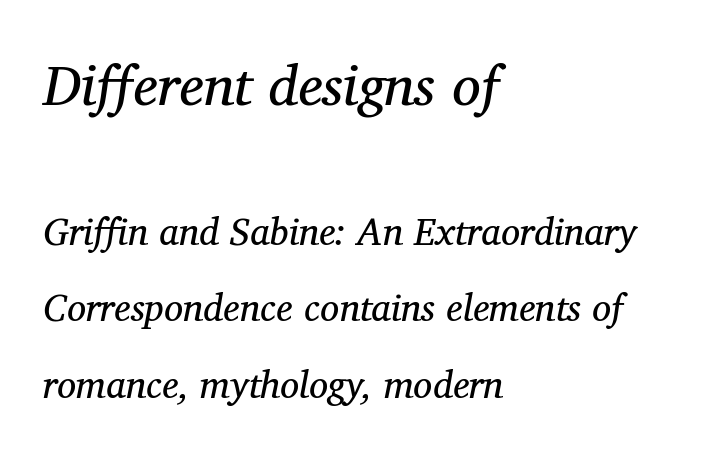
The characters are drawn with everyday or finer stroke widths. Reading top to bottom, the characters get smaller at the block break. Honestly, the letter spacing is just normal — you wouldn't notice it. Small tapered or slab feet sit at the stroke ends, so this counts as serif.
